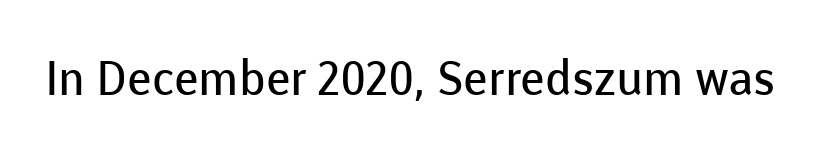
Observe the absence of serifs on each vertical stroke in this sample. The passage shown has conventional tracking throughout. Every character sits straight up, as roman type does. No letter is thick-stroked: the sample isn't bold. Think of a printed novel: that variable character pitch is what you see here. The area under the type is left untouched.
